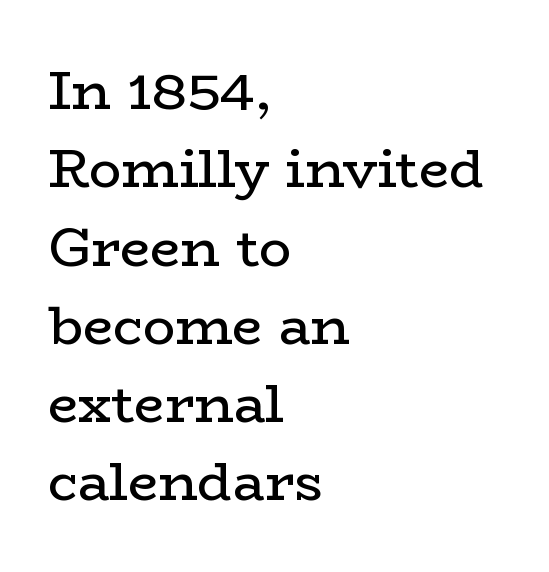
Q: Is the text bold? A: No.
Q: Is the text italic (slanted)? A: No, it is upright.
Q: Is the typeface a serif or a sans-serif typeface? A: Serif.
Q: Is the text underlined? A: No.
Q: How is the paragraph aligned? A: Left-aligned.
Q: Is the spacing between letters normal or unusually wide? A: Normal.
Q: Is the spacing between lines tight, normal or loose? A: Normal.
Q: Width (condensed, normal, or wide)? A: Wide.
Q: Stroke contrast? A: Low.
Q: x-height? A: Medium.
Q: Monospaced? A: No.
